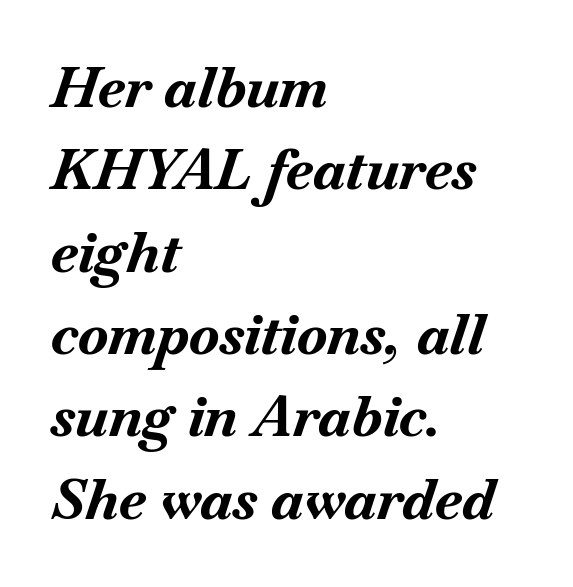
The image shows 56 px bold type, italic (leaning right); set left-aligned, normal line spacing (1.47x), normal letter spacing, not underlined; medium stroke contrast and a small x-height.
